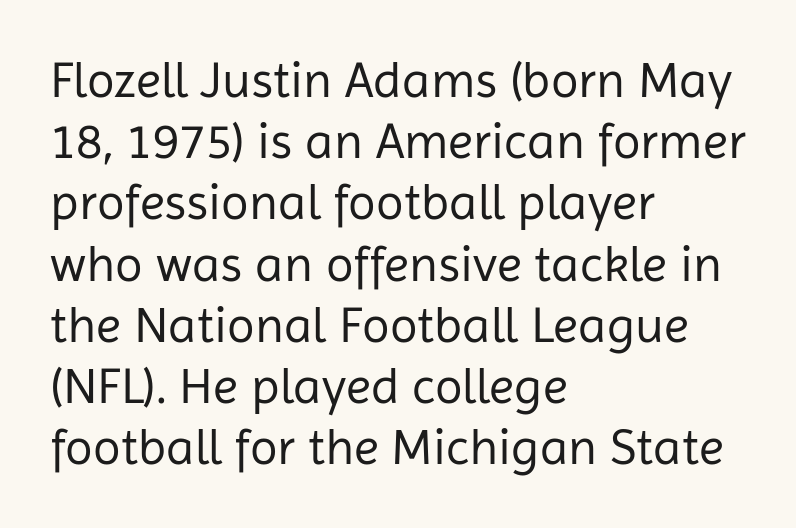
Descender tails drop into unmarked territory. Words appear dense and cohesive because spacing is normal. Each letter keeps its own natural width here, so spacing adapts to shape. Nothing sits at the stroke ends, so this counts as sans-serif. The compositor pushed each line to the left boundary.
